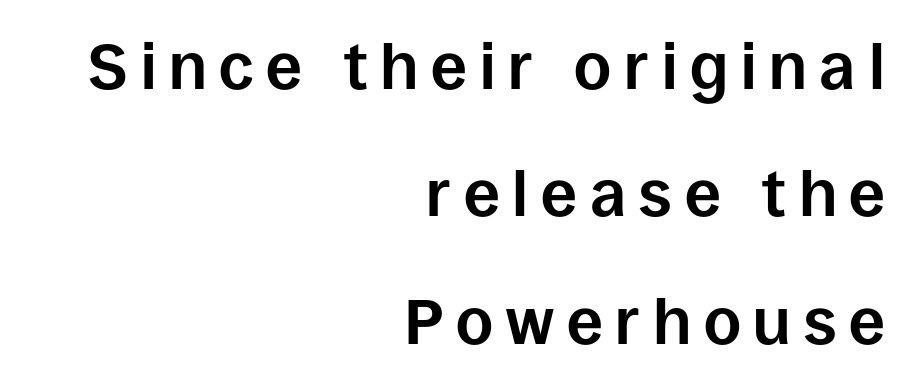
The image shows 64 px bold sans-serif type, upright; set right-aligned, loose line spacing (1.99x), unusually wide letter spacing (+0.2 em), not underlined; low stroke contrast and a large x-height.
